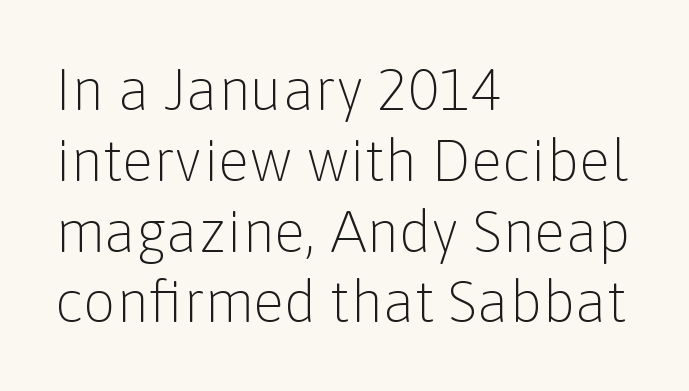
{"serif": "no", "italic": "no", "bold": "no", "weight": "light", "width": "normal", "stroke_contrast": "low", "x_height": "medium", "monospaced": "no", "underline": "no", "align": "left", "line_spacing_ratio": 1.22, "letter_spacing": "normal", "letter_spacing_em": 0.0, "glyph_px": 58}
